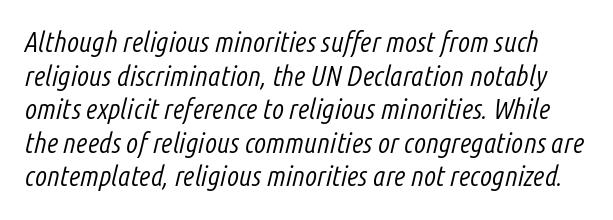
{"italic": "yes", "lean": "right", "slant_degrees": 14, "bold": "no", "weight": "light", "width": "condensed", "stroke_contrast": "low", "x_height": "medium", "monospaced": "no", "underline": "no", "line_spacing_ratio": 1.2, "letter_spacing": "normal", "letter_spacing_em": 0.0, "glyph_px": 28}
